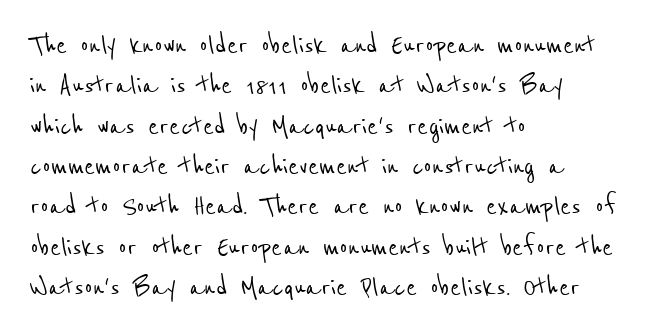
Each letter keeps its own natural width here, so spacing adapts to shape. Where is the straight margin? On the left. Any mark beneath the type? The region is blank. Here the glyphs are tracked normally, forming tight word shapes.
